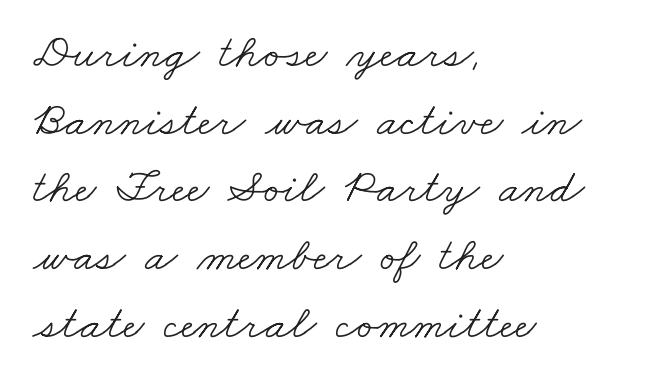
{"serif": "yes", "bold": "no", "weight": "light", "width": "wide", "stroke_contrast": "low", "x_height": "small", "monospaced": "no", "underline": "no", "align": "left", "line_spacing": "normal", "line_spacing_ratio": 1.41, "letter_spacing": "normal", "letter_spacing_em": 0.0, "glyph_px": 48}
